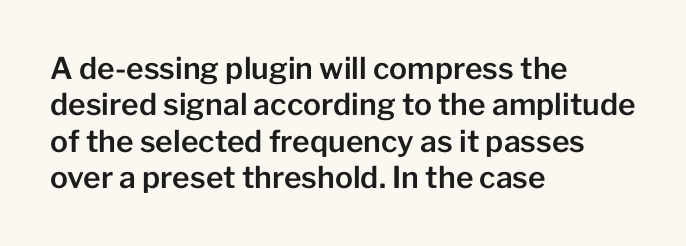
{"serif": "no", "italic": "no", "width": "normal", "stroke_contrast": "low", "x_height": "medium", "monospaced": "no", "underline": "no", "align": "left", "line_spacing_ratio": 1.21, "letter_spacing": "normal", "letter_spacing_em": 0.0, "glyph_px": 30}
